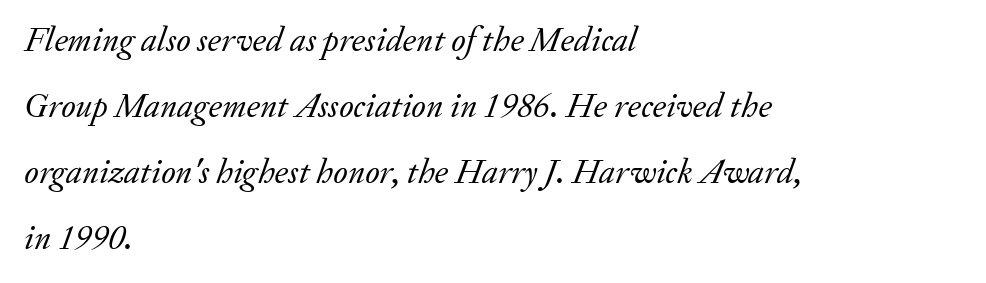
{"serif": "yes", "italic": "yes", "lean": "right", "slant_degrees": 20, "bold": "no", "weight": "regular", "width": "normal", "stroke_contrast": "low", "x_height": "small", "monospaced": "no", "underline": "no", "align": "left", "line_spacing_ratio": 1.89, "letter_spacing": "normal", "letter_spacing_em": 0.0, "glyph_px": 35}
